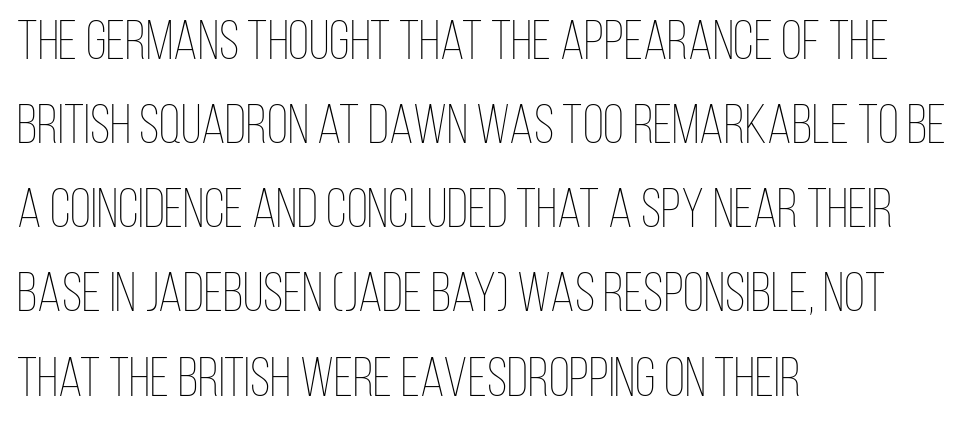
Has an underline been added? It has not. Weight: in the light-to-regular range. The rendering keeps characters at their native spacing. Regarding leading, the lines here are spaced in the standard way. Visually the block forms a straight wall on the left and a jagged coastline on the right.
